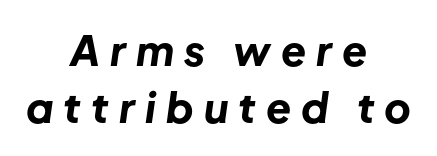
The image shows 41 px bold type, italic (leaning right); set centered, normal line spacing (1.38x), unusually wide letter spacing (+0.25 em), not underlined; low stroke contrast and a medium x-height.
